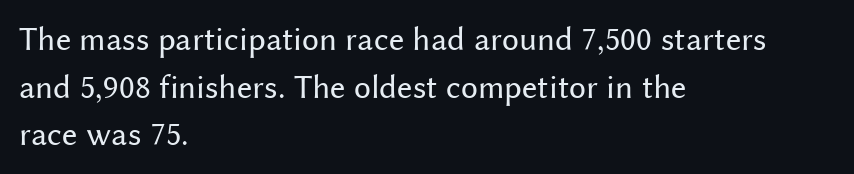
Has an underline been added? It has not. This rendering uses left alignment, leaving the right contour irregular. Nothing heavy about these letters — not bold at all. Do the characters align in a grid? No, the font is proportional. The passage shown is typeset with a sans-serif family.
